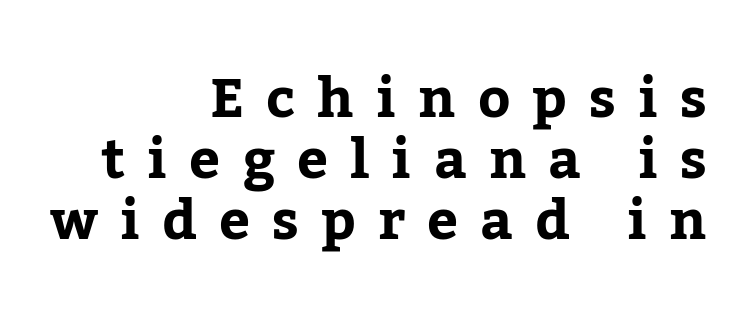
{"serif": "yes", "italic": "no", "bold": "yes", "weight": "bold", "width": "normal", "stroke_contrast": "low", "x_height": "medium", "monospaced": "no", "underline": "no", "align": "right", "line_spacing": "tight", "line_spacing_ratio": 1.11, "letter_spacing": "wide", "letter_spacing_em": 0.4, "glyph_px": 55}
